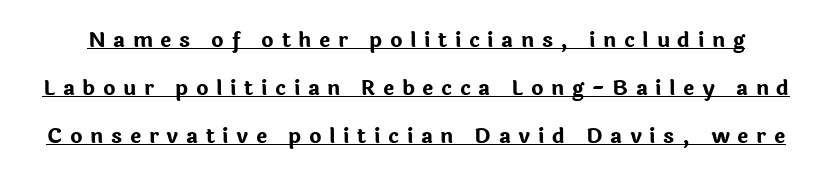
Q: Is the text bold? A: Yes.
Q: Is the text italic (slanted)? A: No, it is upright.
Q: Is the text underlined? A: Yes.
Q: Is the spacing between letters normal or unusually wide? A: Unusually wide.
Q: Is the spacing between lines tight, normal or loose? A: Loose.
